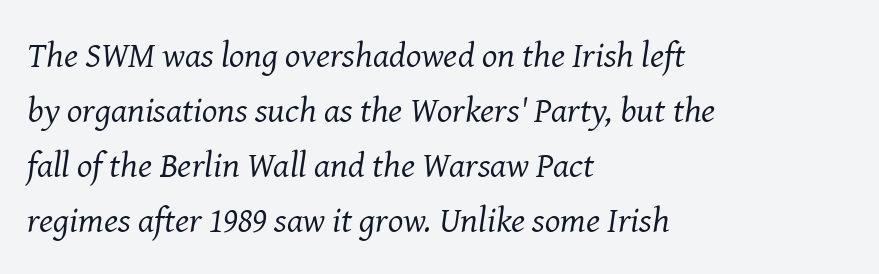
Q: Is the text bold? A: No.
Q: Is the text italic (slanted)? A: Yes, it leans right by about 8 degrees.
Q: Is the typeface a serif or a sans-serif typeface? A: Serif.
Q: Is the text underlined? A: No.
Q: How is the paragraph aligned? A: Left-aligned.
Q: Is the spacing between letters normal or unusually wide? A: Normal.
Q: Is the spacing between lines tight, normal or loose? A: Normal.
Q: Width (condensed, normal, or wide)? A: Normal.
Q: Stroke contrast? A: Medium.
Q: x-height? A: Medium.
Q: Monospaced? A: No.
